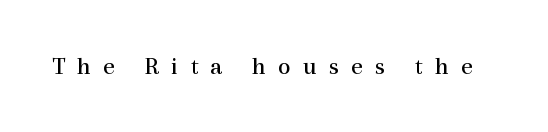
{"italic": "no", "bold": "no", "underline": "no", "letter_spacing": "wide", "letter_spacing_em": 0.49, "glyph_px": 25}
